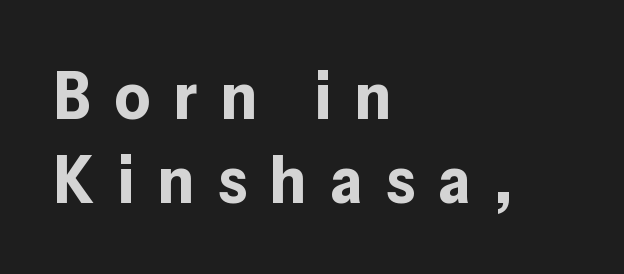
{"serif": "no", "italic": "no", "bold": "yes", "weight": "bold", "width": "normal", "stroke_contrast": "low", "x_height": "medium", "monospaced": "no", "underline": "no", "align": "left", "line_spacing": "normal", "line_spacing_ratio": 1.25, "letter_spacing": "wide", "letter_spacing_em": 0.35, "glyph_px": 67}
